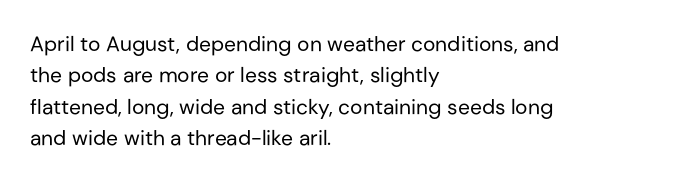
Each row of text sits above clean, open space. Italic? Not at all — the glyphs are vertical. Typeset ragged right — the left edge is the straight one. Each word holds together tightly as a unit, with standard inter-letter gaps. Interline gaps are of average width in this sample.
